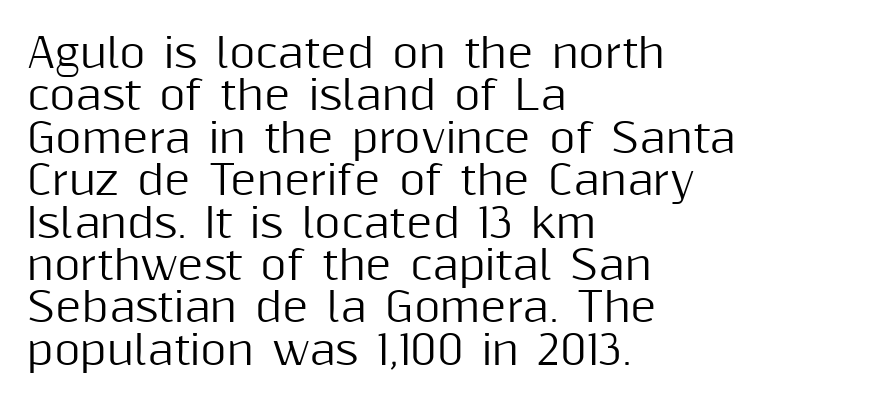
The image shows 40 px sans-serif type, upright; set left-aligned, tight line spacing (1.06x), normal letter spacing, not underlined; medium stroke contrast and a medium x-height.
